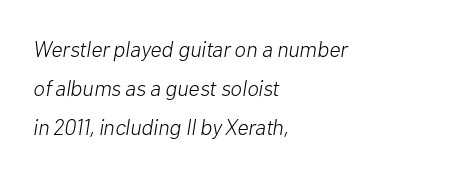
{"italic": "yes", "lean": "right", "slant_degrees": 10, "bold": "no", "underline": "no", "align": "left", "line_spacing_ratio": 1.77, "letter_spacing": "normal", "letter_spacing_em": 0.0, "glyph_px": 22}
